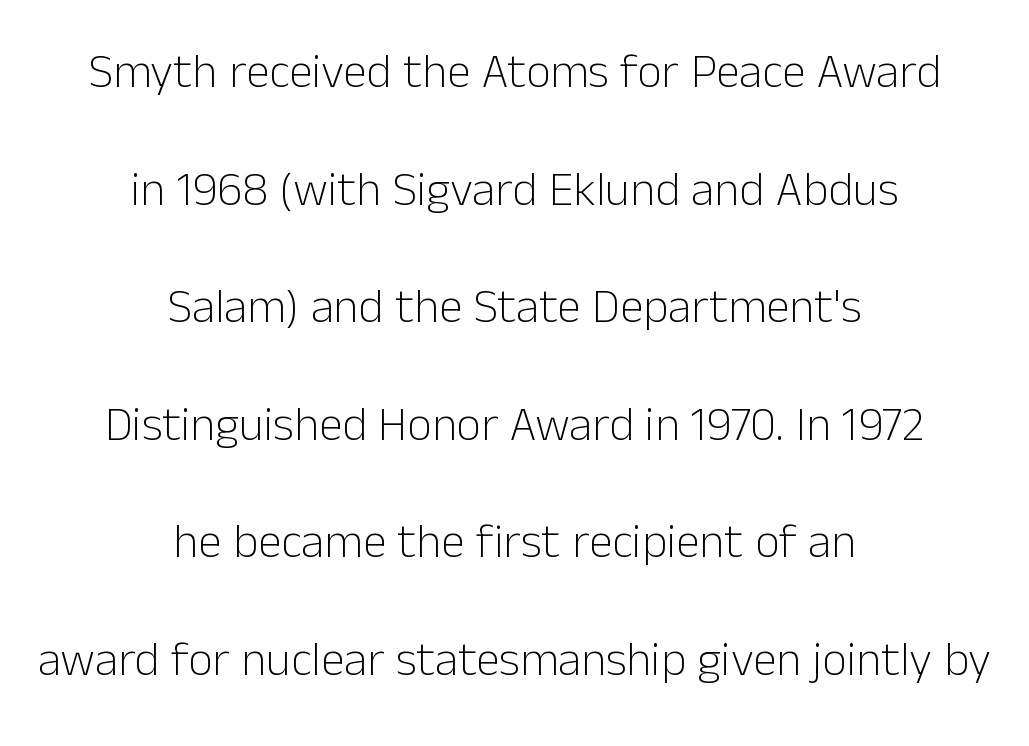
{"serif": "no", "italic": "no", "bold": "no", "weight": "light", "width": "normal", "stroke_contrast": "low", "x_height": "medium", "monospaced": "no", "underline": "no", "align": "center", "line_spacing": "loose", "line_spacing_ratio": 2.45, "letter_spacing": "normal", "letter_spacing_em": 0.0, "glyph_px": 48}
